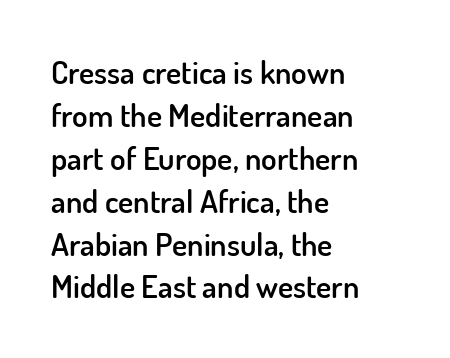
The image shows 32 px semibold sans-serif type, upright; set left-aligned, normal line spacing (1.34x), normal letter spacing, not underlined; low stroke contrast and a small x-height.
